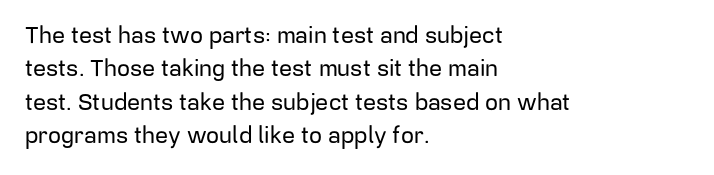
Q: Is the text italic (slanted)? A: No, it is upright.
Q: Is the text underlined? A: No.
Q: How is the paragraph aligned? A: Left-aligned.
Q: Is the spacing between letters normal or unusually wide? A: Normal.
Q: Is the spacing between lines tight, normal or loose? A: Normal.
